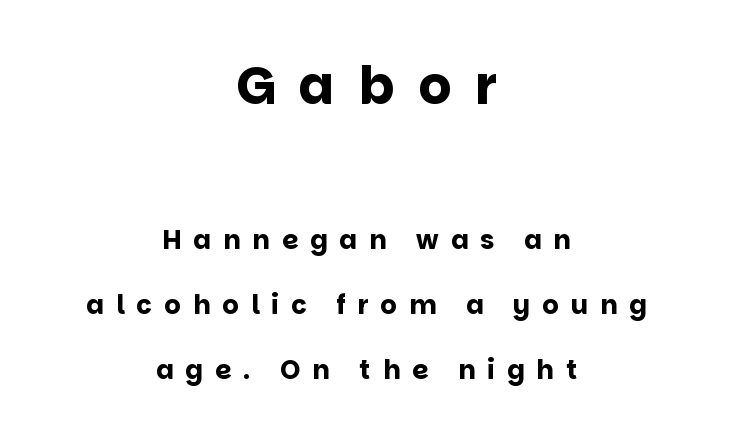
The passage shown is typed in a proportional face where columns would drift. Caption: upper text group enlarged, lower text group reduced. Check where the strokes stop: nothing finishes them off — pure sans. The words here are not underlined.
